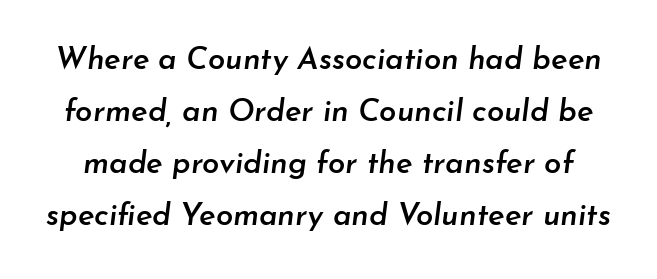
The image shows 31 px semibold type, italic (leaning right); set normal line spacing (1.68x), normal letter spacing, not underlined; low stroke contrast and a small x-height.
